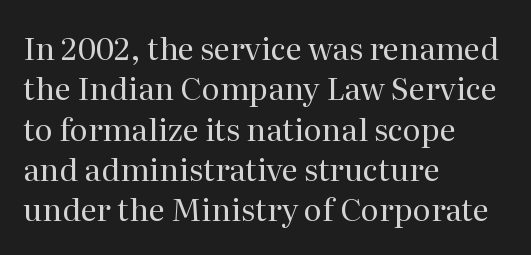
Q: Is the text bold? A: No.
Q: Is the text italic (slanted)? A: No, it is upright.
Q: Is the typeface a serif or a sans-serif typeface? A: Serif.
Q: Is the text underlined? A: No.
Q: How is the paragraph aligned? A: Left-aligned.
Q: Is the spacing between letters normal or unusually wide? A: Normal.
Q: Is the spacing between lines tight, normal or loose? A: Normal.
Q: Width (condensed, normal, or wide)? A: Normal.
Q: Stroke contrast? A: Medium.
Q: x-height? A: Medium.
Q: Monospaced? A: No.
